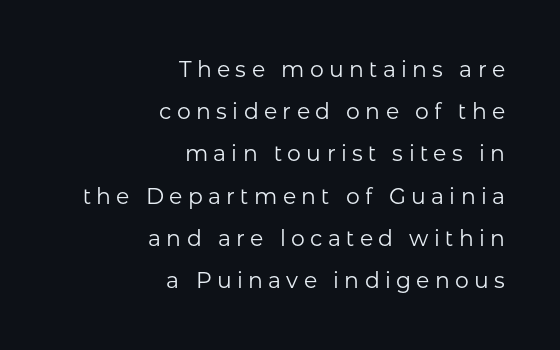
Q: Is the text bold? A: No.
Q: Is the text italic (slanted)? A: No, it is upright.
Q: Is the text underlined? A: No.
Q: How is the paragraph aligned? A: Right-aligned.
Q: Is the spacing between letters normal or unusually wide? A: Unusually wide.
Q: Is the spacing between lines tight, normal or loose? A: Loose.
